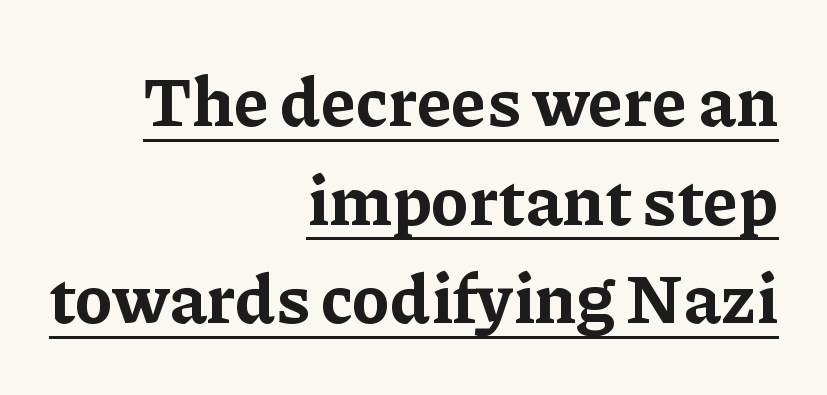
The image shows 69 px bold serif type, upright; set right-aligned, normal line spacing (1.43x), normal letter spacing, underlined; low stroke contrast and a medium x-height.
